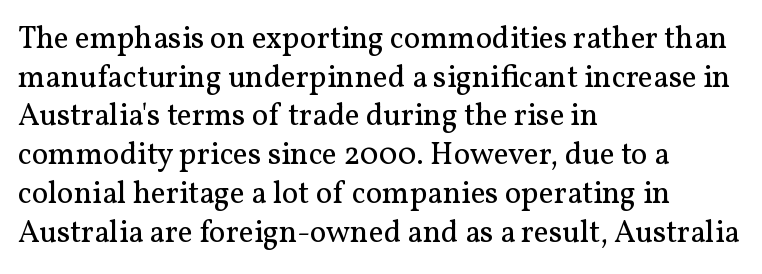
The font's upright variant was chosen for this text. The paragraph shown leans on its left margin. The leading is moderate, giving the passage an even texture. Bare-footed words on every line.
